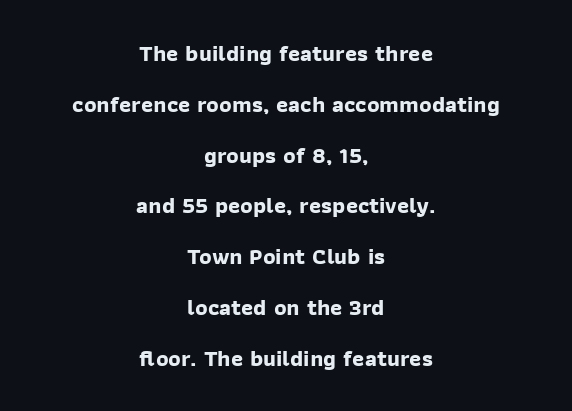
Each word holds together tightly as a unit, with standard inter-letter gaps. Plenty of ink on the page — the face is bold. A great deal of white space separates one row of letters from the next. Lines of text with bare space underneath. Every row of glyphs is offset so its center matches the block's center.
